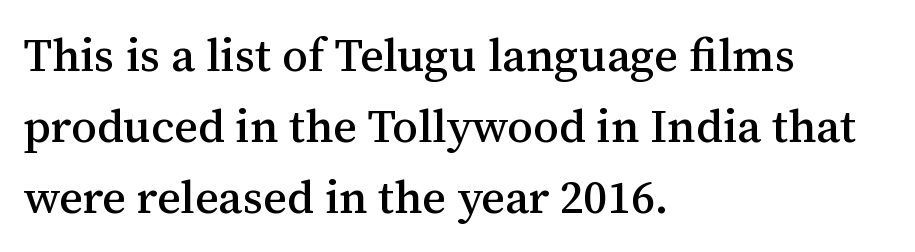
Q: Is the text italic (slanted)? A: No, it is upright.
Q: Is the typeface a serif or a sans-serif typeface? A: Serif.
Q: Is the text underlined? A: No.
Q: How is the paragraph aligned? A: Left-aligned.
Q: Is the spacing between letters normal or unusually wide? A: Normal.
Q: Is the spacing between lines tight, normal or loose? A: Normal.
Q: Width (condensed, normal, or wide)? A: Normal.
Q: Stroke contrast? A: Medium.
Q: x-height? A: Medium.
Q: Monospaced? A: No.
